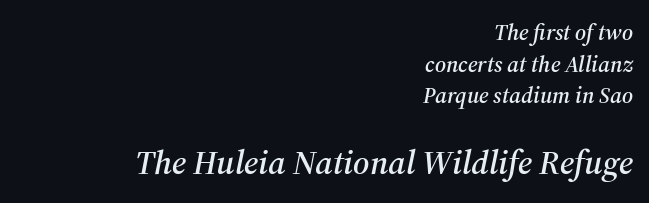
The image shows 34 px serif type, italic (leaning right); set right-aligned, normal line spacing (1.38x), normal letter spacing, not underlined; the second (bottom) block is 1.48x larger; medium stroke contrast and a medium x-height.
